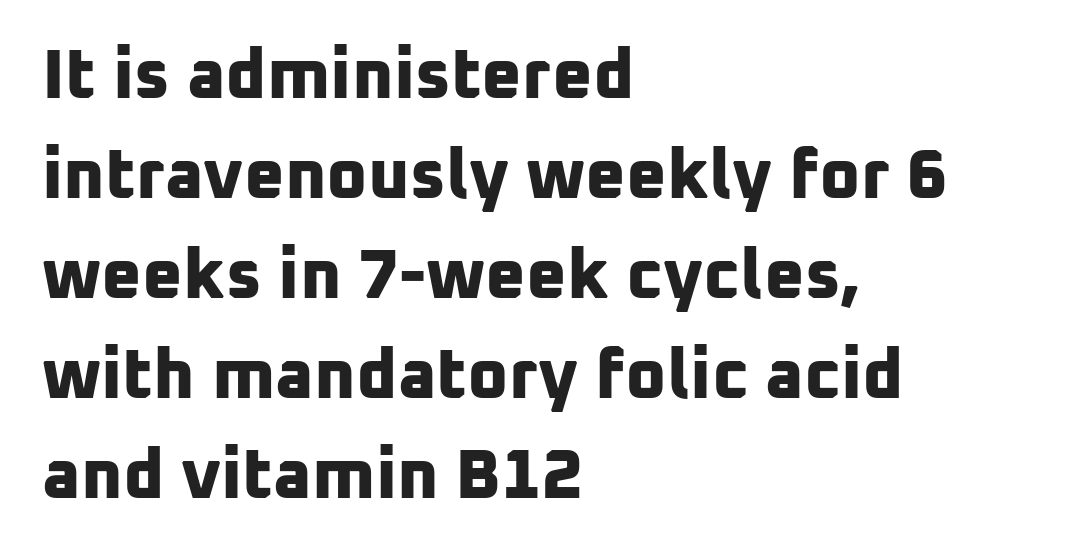
Q: Is the text bold? A: Yes.
Q: Is the typeface a serif or a sans-serif typeface? A: Sans-serif.
Q: Is the text underlined? A: No.
Q: How is the paragraph aligned? A: Left-aligned.
Q: Is the spacing between letters normal or unusually wide? A: Normal.
Q: Is the spacing between lines tight, normal or loose? A: Normal.
Q: Width (condensed, normal, or wide)? A: Normal.
Q: Stroke contrast? A: Low.
Q: x-height? A: Medium.
Q: Monospaced? A: No.
